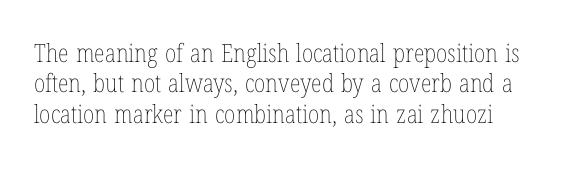
Q: Is the text bold? A: No.
Q: Is the text italic (slanted)? A: No, it is upright.
Q: Is the text underlined? A: No.
Q: How is the paragraph aligned? A: Left-aligned.
Q: Is the spacing between letters normal or unusually wide? A: Normal.
